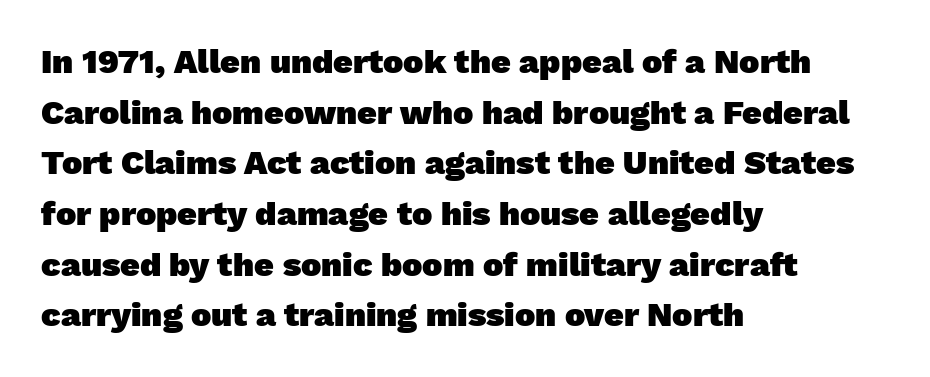
The image shows 34 px heavy sans-serif type; set left-aligned, normal line spacing (1.49x), normal letter spacing, not underlined; low stroke contrast and a medium x-height.
